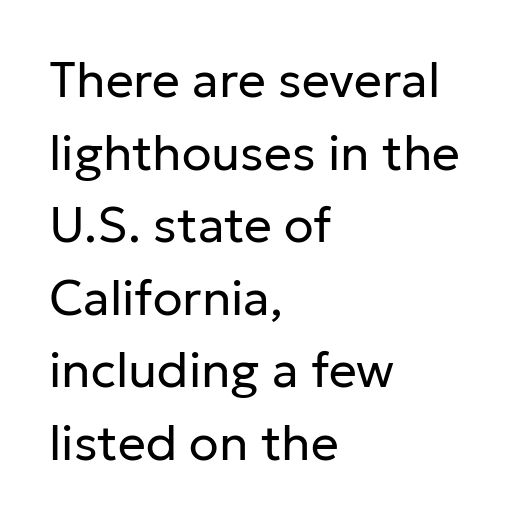
Q: Is the text bold? A: No.
Q: Is the text italic (slanted)? A: No, it is upright.
Q: Is the typeface a serif or a sans-serif typeface? A: Sans-serif.
Q: Is the text underlined? A: No.
Q: How is the paragraph aligned? A: Left-aligned.
Q: Is the spacing between letters normal or unusually wide? A: Normal.
Q: Is the spacing between lines tight, normal or loose? A: Normal.
Q: Width (condensed, normal, or wide)? A: Normal.
Q: Stroke contrast? A: Low.
Q: x-height? A: Medium.
Q: Monospaced? A: No.
